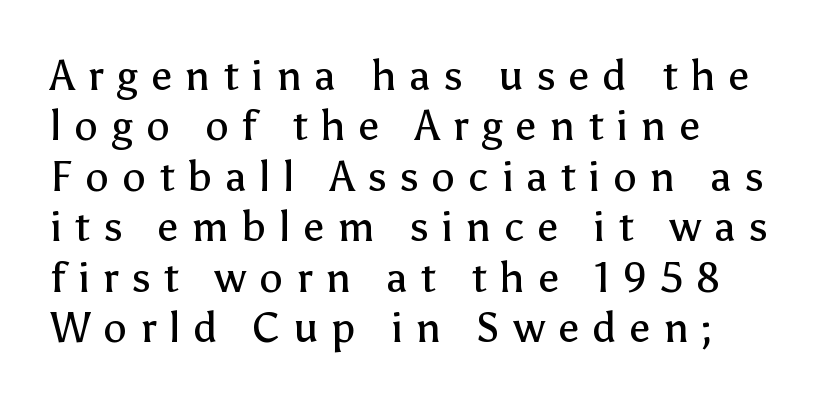
Compared with a centered layout, this one pins lines to the left instead. You could not count columns in this text — the font is proportionally spaced. The passage shown is not underscored anywhere. A light-to-regular cut is what we see here. You could only call the tracking loose — the letters float apart.
